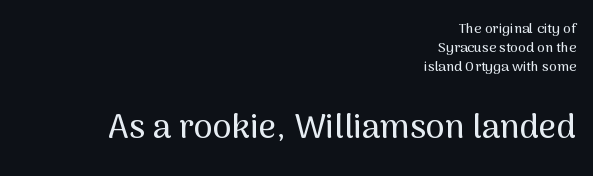
The image shows 34 px sans-serif type, upright; set right-aligned, normal line spacing (1.36x), normal letter spacing, not underlined; the second (bottom) block is 2.43x larger; medium stroke contrast and a medium x-height.
